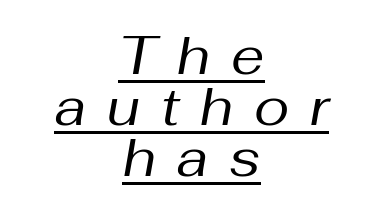
Weight: regular or lighter. Spacing verdict: proportional, widths tailored to each character. Summary of vertical rhythm: compact, with narrow interline spacing. The text block is weighted toward neither margin, spreading evenly from the middle. Compared with ordinary roman type, these characters are visibly tilted.
